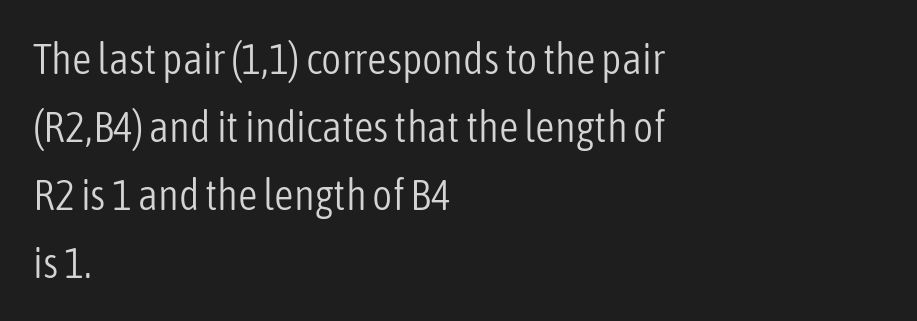
If you measured baseline to baseline, you'd find a middling distance. Summary of weight: not heavy and not bold. Each letter keeps its own natural width here, so spacing adapts to shape. Decoration check: the copy has no underline.
